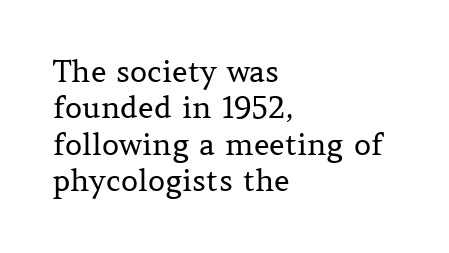
{"serif": "yes", "italic": "no", "bold": "no", "weight": "regular", "width": "normal", "stroke_contrast": "medium", "x_height": "medium", "monospaced": "no", "underline": "no", "align": "left", "line_spacing_ratio": 1.21, "letter_spacing": "normal", "letter_spacing_em": 0.0, "glyph_px": 30}
